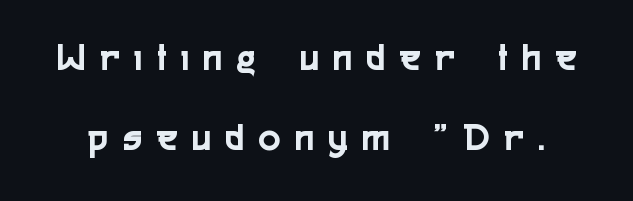
{"serif": "no", "italic": "no", "width": "condensed", "x_height": "medium", "monospaced": "no", "underline": "no", "line_spacing": "loose", "line_spacing_ratio": 1.99, "letter_spacing": "wide", "letter_spacing_em": 0.39, "glyph_px": 40}
